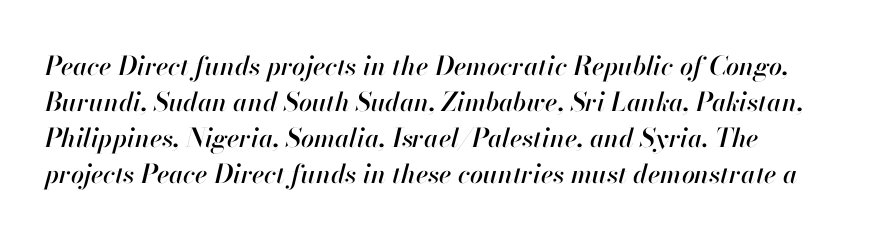
Designer's note — italics engaged. Reading down the column, the eye jumps a familiar distance to each next line. Default kerning and tracking; the words read as compact shapes. The space directly below the letters is spotless.
